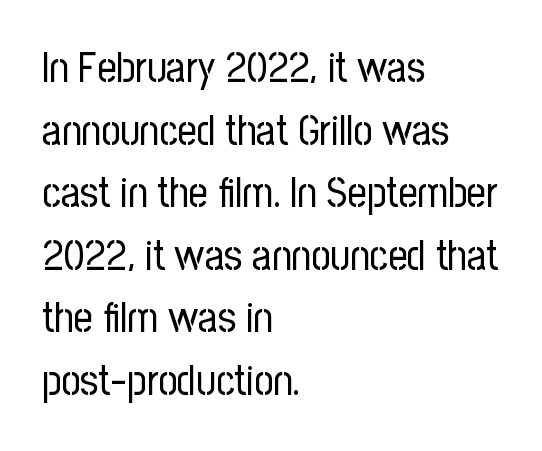
Q: Is the text bold? A: No.
Q: Is the text italic (slanted)? A: No, it is upright.
Q: Is the typeface a serif or a sans-serif typeface? A: Sans-serif.
Q: Is the text underlined? A: No.
Q: How is the paragraph aligned? A: Left-aligned.
Q: Is the spacing between letters normal or unusually wide? A: Normal.
Q: Is the spacing between lines tight, normal or loose? A: Normal.
Q: Width (condensed, normal, or wide)? A: Condensed.
Q: Stroke contrast? A: Low.
Q: x-height? A: Medium.
Q: Monospaced? A: No.
